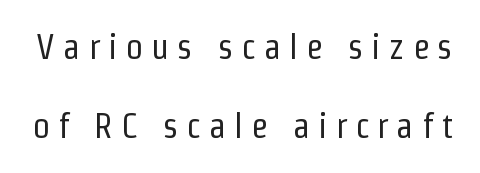
A quiet, ordinary-to-light weight characterises the typeface. The type sits square on the baseline with zero lean. Does extra space separate the letters? Yes, quite a lot of it. A sans-serif font was chosen for this passage. The letters advance in unequal steps, a hallmark of proportional type.
